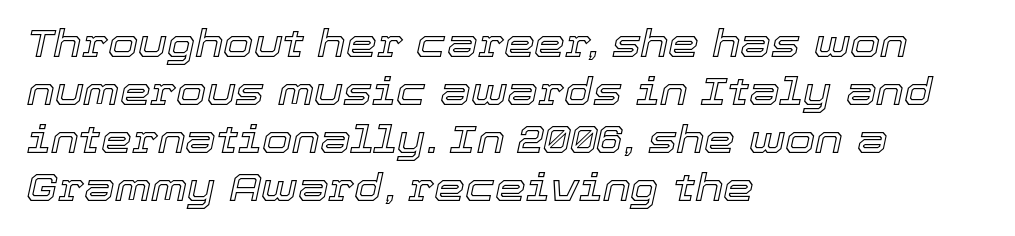
The image shows 39 px text type, italic (leaning right); set left-aligned, line spacing 1.23x, normal letter spacing, not underlined; a medium x-height.
